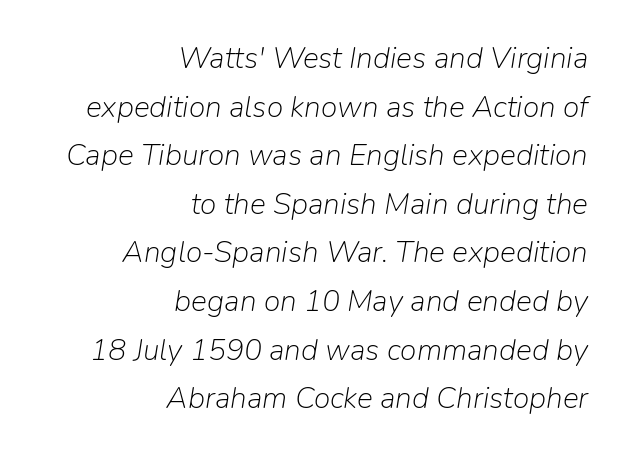
Q: Is the text bold? A: No.
Q: Is the text italic (slanted)? A: Yes, it leans right by about 9 degrees.
Q: Is the text underlined? A: No.
Q: How is the paragraph aligned? A: Right-aligned.
Q: Is the spacing between letters normal or unusually wide? A: Normal.
Q: Is the spacing between lines tight, normal or loose? A: Normal.
Q: Width (condensed, normal, or wide)? A: Normal.
Q: Stroke contrast? A: Low.
Q: x-height? A: Medium.
Q: Monospaced? A: No.
